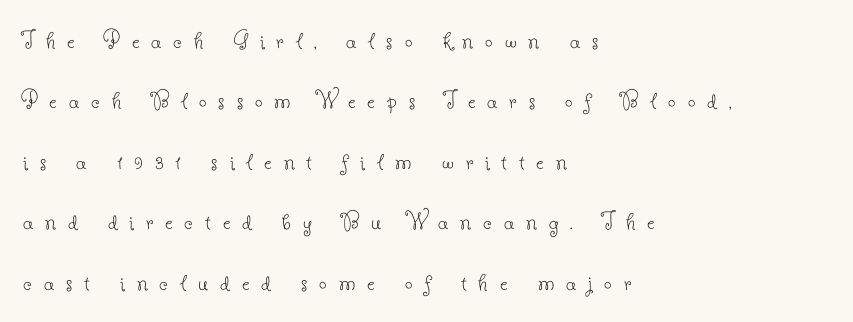
A clean baseline with only descenders dipping below it. The letters are spread apart with noticeably loose tracking. The compositor pushed each line to the left boundary. In terms of posture, this sample is upright. Compared with typical paragraphs, the rows here are farther apart.
